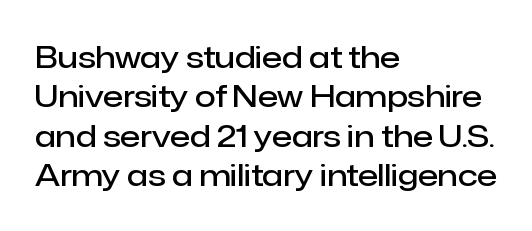
The letterforms sit shoulder to shoulder at normal distance. Teacher's note: observe the even left margin — that is flush-left alignment. Spacing verdict: proportional, widths tailored to each character. Are there feet on the stems? There aren't — it's a sans. The lettering stays uniformly vertical, giving the passage a roman look.
